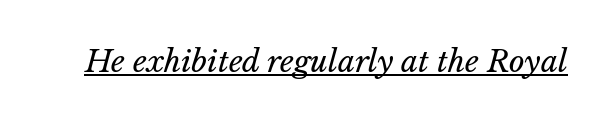
{"italic": "yes", "lean": "right", "slant_degrees": 14, "bold": "no", "weight": "regular", "width": "normal", "stroke_contrast": "low", "x_height": "medium", "monospaced": "no", "underline": "yes", "letter_spacing": "normal", "letter_spacing_em": 0.0, "glyph_px": 30}
